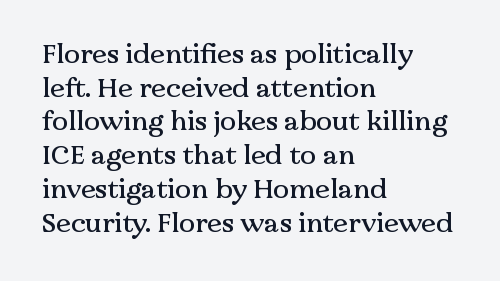
Q: Is the text italic (slanted)? A: No, it is upright.
Q: Is the text underlined? A: No.
Q: How is the paragraph aligned? A: Left-aligned.
Q: Is the spacing between letters normal or unusually wide? A: Normal.
Q: Is the spacing between lines tight, normal or loose? A: Normal.
